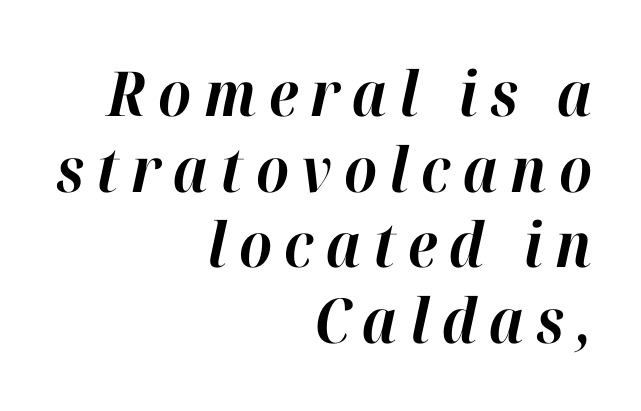
The image shows 62 px bold type, italic (leaning right); set right-aligned, line spacing 1.22x, unusually wide letter spacing (+0.2 em), not underlined; high stroke contrast and a medium x-height.
